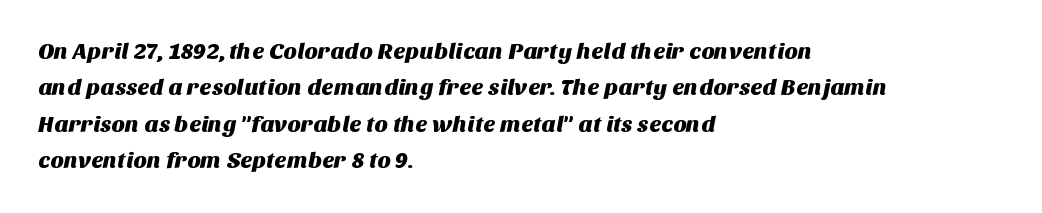
Type without underlining. The ragged edge is on the right, which tells us the setting is flush left. Regarding leading, the lines here are spaced in the standard way. Caption: standard tracking, unaltered.
